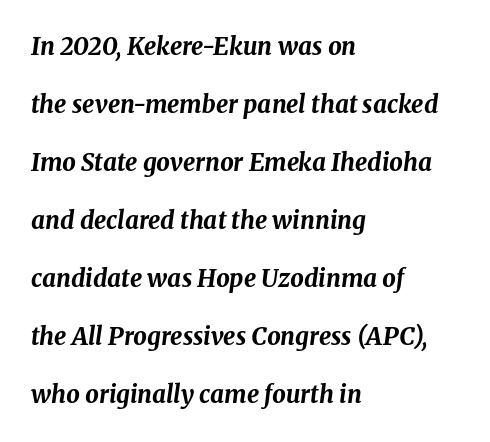
What weight is shown? A full bold with thick strokes. The lettering tilts uniformly, giving the passage an italic look. Vertical spacing — loose. These lines are set flush left with a ragged right edge.
